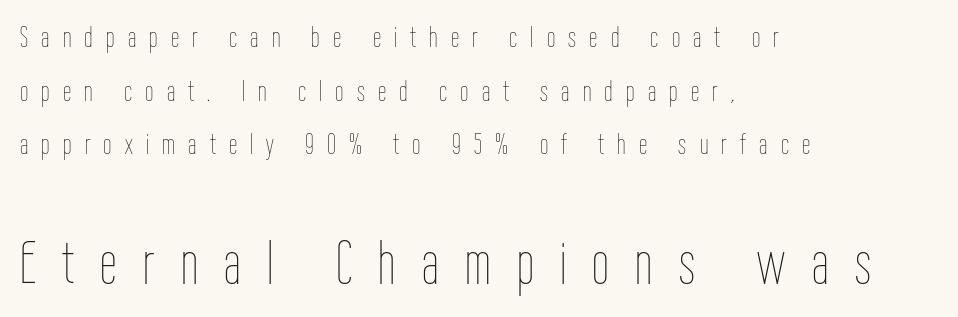
Q: Is the text bold? A: No.
Q: Is the text italic (slanted)? A: No, it is upright.
Q: Is the text underlined? A: No.
Q: How is the paragraph aligned? A: Left-aligned.
Q: Is the spacing between letters normal or unusually wide? A: Unusually wide.
Q: Which block of text is set in a larger size, the first (top) or the second (bottom)? A: The second (bottom) one.
Q: Width (condensed, normal, or wide)? A: Condensed.
Q: Stroke contrast? A: Low.
Q: x-height? A: Medium.
Q: Monospaced? A: No.
